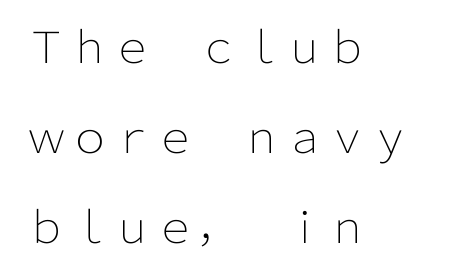
Q: Is the text bold? A: No.
Q: Is the text italic (slanted)? A: No, it is upright.
Q: Is the typeface a serif or a sans-serif typeface? A: Sans-serif.
Q: Is the text underlined? A: No.
Q: How is the paragraph aligned? A: Left-aligned.
Q: Is the spacing between letters normal or unusually wide? A: Normal.
Q: Is the spacing between lines tight, normal or loose? A: Loose.
Q: Width (condensed, normal, or wide)? A: Normal.
Q: Stroke contrast? A: Low.
Q: x-height? A: Medium.
Q: Monospaced? A: No.
